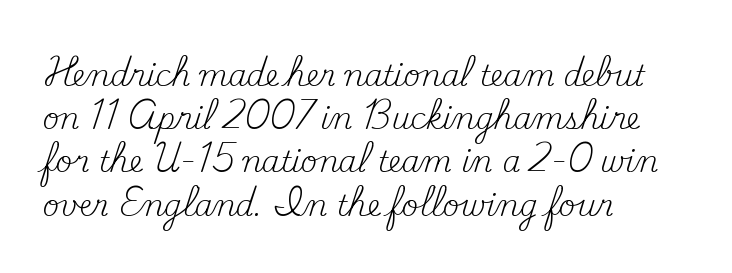
Q: Is the text bold? A: No.
Q: Is the text italic (slanted)? A: Yes.
Q: Is the typeface a serif or a sans-serif typeface? A: Serif.
Q: Is the text underlined? A: No.
Q: How is the paragraph aligned? A: Left-aligned.
Q: Is the spacing between letters normal or unusually wide? A: Normal.
Q: Is the spacing between lines tight, normal or loose? A: Normal.
Q: Width (condensed, normal, or wide)? A: Normal.
Q: Stroke contrast? A: Medium.
Q: x-height? A: Small.
Q: Monospaced? A: No.
